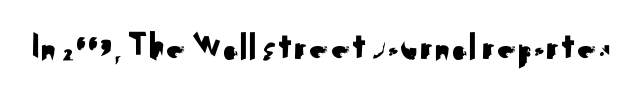
Q: Is the text italic (slanted)? A: No, it is upright.
Q: Is the typeface a serif or a sans-serif typeface? A: Sans-serif.
Q: Is the text underlined? A: No.
Q: Is the spacing between letters normal or unusually wide? A: Normal.
Q: Width (condensed, normal, or wide)? A: Normal.
Q: Stroke contrast? A: Medium.
Q: x-height? A: Small.
Q: Monospaced? A: No.
